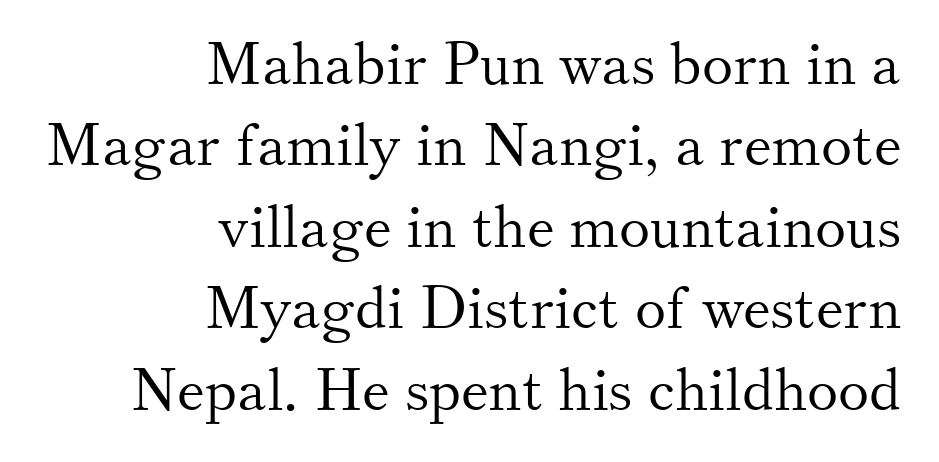
{"serif": "yes", "italic": "no", "bold": "no", "weight": "light", "width": "normal", "stroke_contrast": "medium", "x_height": "small", "monospaced": "no", "underline": "no", "align": "right", "line_spacing": "normal", "line_spacing_ratio": 1.38, "letter_spacing": "normal", "letter_spacing_em": 0.0, "glyph_px": 59}
